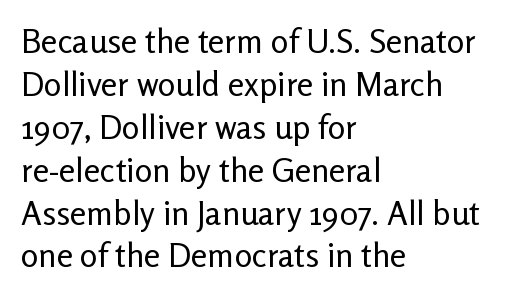
The image shows 33 px regular-weight sans-serif type, upright; set left-aligned, normal line spacing (1.3x), normal letter spacing, not underlined; low stroke contrast and a medium x-height.
